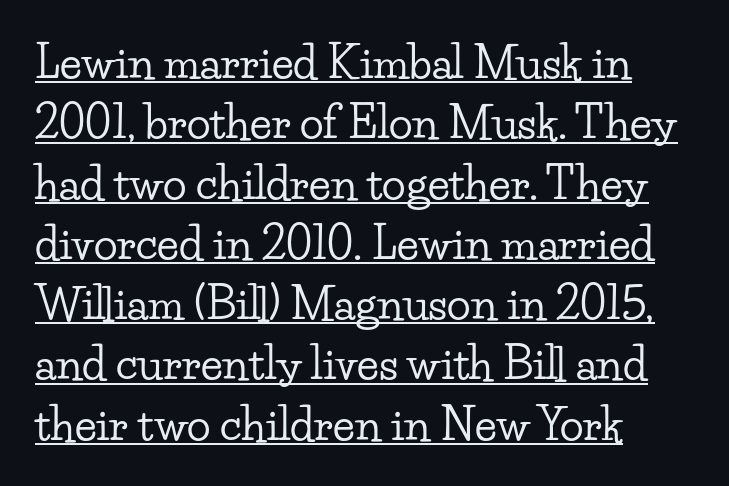
Q: Is the text italic (slanted)? A: No, it is upright.
Q: Is the typeface a serif or a sans-serif typeface? A: Serif.
Q: Is the text underlined? A: Yes.
Q: How is the paragraph aligned? A: Left-aligned.
Q: Is the spacing between letters normal or unusually wide? A: Normal.
Q: Is the spacing between lines tight, normal or loose? A: Normal.
Q: Width (condensed, normal, or wide)? A: Wide.
Q: Stroke contrast? A: Low.
Q: x-height? A: Small.
Q: Monospaced? A: No.
